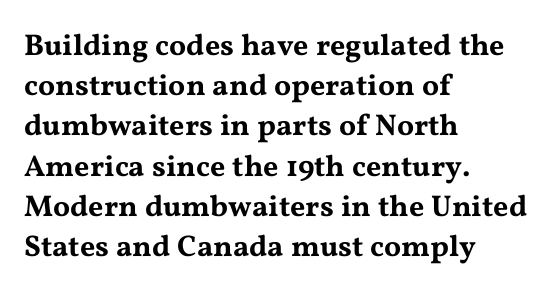
{"serif": "yes", "italic": "no", "width": "wide", "stroke_contrast": "medium", "x_height": "medium", "monospaced": "no", "underline": "no", "align": "left", "line_spacing": "normal", "line_spacing_ratio": 1.34, "letter_spacing": "normal", "letter_spacing_em": 0.0, "glyph_px": 30}
